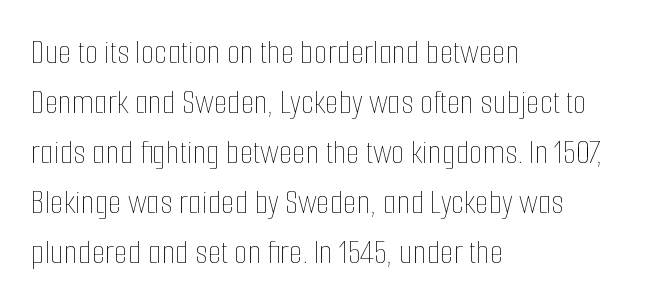
Q: Is the text bold? A: No.
Q: Is the text italic (slanted)? A: No, it is upright.
Q: Is the text underlined? A: No.
Q: How is the paragraph aligned? A: Left-aligned.
Q: Is the spacing between letters normal or unusually wide? A: Normal.
Q: Is the spacing between lines tight, normal or loose? A: Normal.
Q: Width (condensed, normal, or wide)? A: Condensed.
Q: Stroke contrast? A: Low.
Q: x-height? A: Medium.
Q: Monospaced? A: No.
